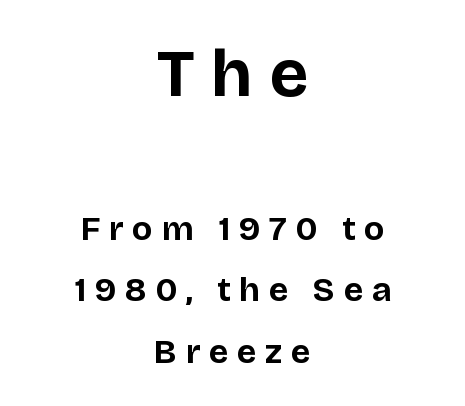
The image shows 67 px bold sans-serif type, upright; set centered, line spacing 1.81x, unusually wide letter spacing (+0.25 em), not underlined; the first (top) block is 1.97x larger; low stroke contrast and a large x-height.
